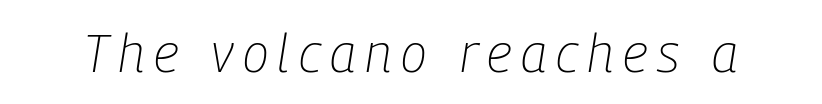
The image shows 53 px light, condensed type, italic (leaning right); set not underlined; low stroke contrast and a medium x-height.
